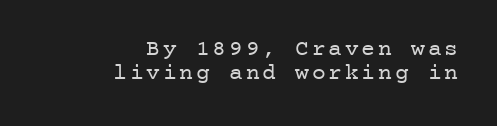
The image shows 23 px text type, upright; set right-aligned, tight line spacing (1.03x), not underlined.
